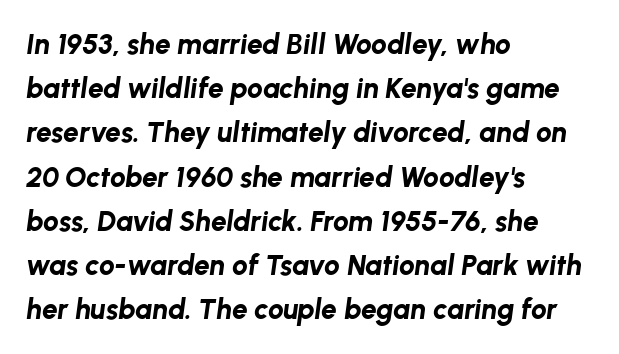
The space between consecutive lines is moderate. Glyph-to-glyph distance matches everyday printed text. The zone under the glyphs is completely vacant. A typesetter would call this proportional, since set widths differ per character.
